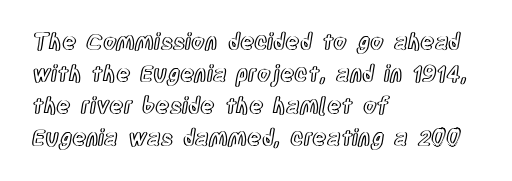
Q: Is the text italic (slanted)? A: Yes.
Q: Is the text underlined? A: No.
Q: How is the paragraph aligned? A: Left-aligned.
Q: Is the spacing between letters normal or unusually wide? A: Normal.
Q: Is the spacing between lines tight, normal or loose? A: Normal.
